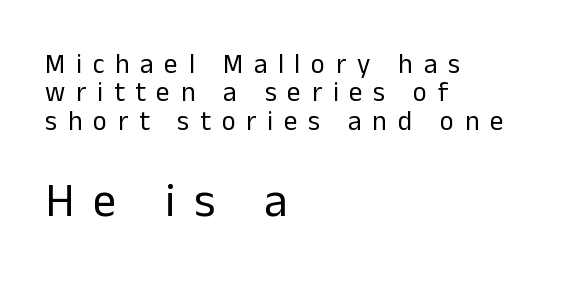
Q: Is the text bold? A: No.
Q: Is the text italic (slanted)? A: No, it is upright.
Q: Is the typeface a serif or a sans-serif typeface? A: Sans-serif.
Q: Is the text underlined? A: No.
Q: How is the paragraph aligned? A: Left-aligned.
Q: Is the spacing between letters normal or unusually wide? A: Unusually wide.
Q: Is the spacing between lines tight, normal or loose? A: Tight.
Q: Which block of text is set in a larger size, the first (top) or the second (bottom)? A: The second (bottom) one.
Q: Width (condensed, normal, or wide)? A: Normal.
Q: Stroke contrast? A: Low.
Q: x-height? A: Medium.
Q: Monospaced? A: No.
